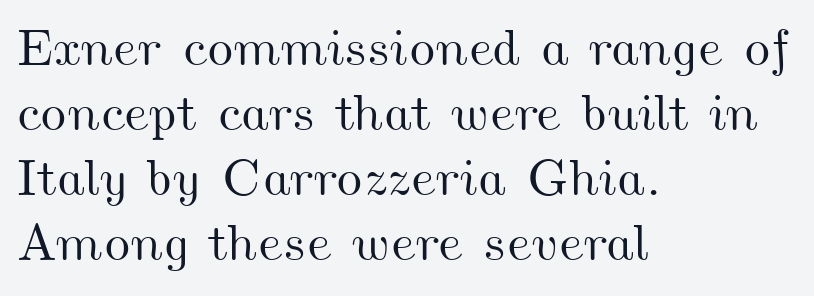
A typesetter would call this proportional, since set widths differ per character. This sample uses plain, unmodified letter spacing. The glyphs are unaccompanied by any horizontal stroke below them. Line starts are locked; line ends wander. Summary of vertical rhythm: regular, with standard interline spacing.
